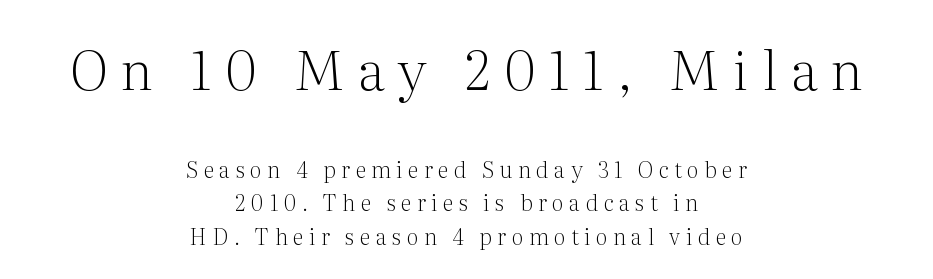
{"serif": "yes", "italic": "no", "bold": "no", "weight": "light", "width": "normal", "stroke_contrast": "medium", "x_height": "medium", "monospaced": "no", "underline": "no", "align": "center", "line_spacing": "normal", "line_spacing_ratio": 1.53, "letter_spacing": "wide", "letter_spacing_em": 0.25, "larger_block": "first", "size_ratio": 2.45, "glyph_px": 54}
